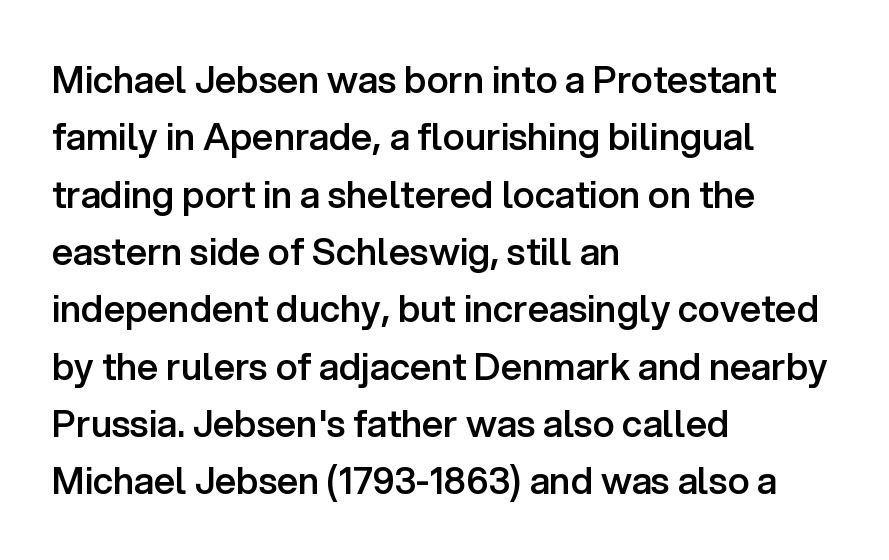
Q: Is the text bold? A: Semi-bold.
Q: Is the text italic (slanted)? A: No, it is upright.
Q: Is the typeface a serif or a sans-serif typeface? A: Sans-serif.
Q: Is the text underlined? A: No.
Q: How is the paragraph aligned? A: Left-aligned.
Q: Is the spacing between letters normal or unusually wide? A: Normal.
Q: Is the spacing between lines tight, normal or loose? A: Normal.
Q: Width (condensed, normal, or wide)? A: Normal.
Q: Stroke contrast? A: Low.
Q: x-height? A: Medium.
Q: Monospaced? A: No.
